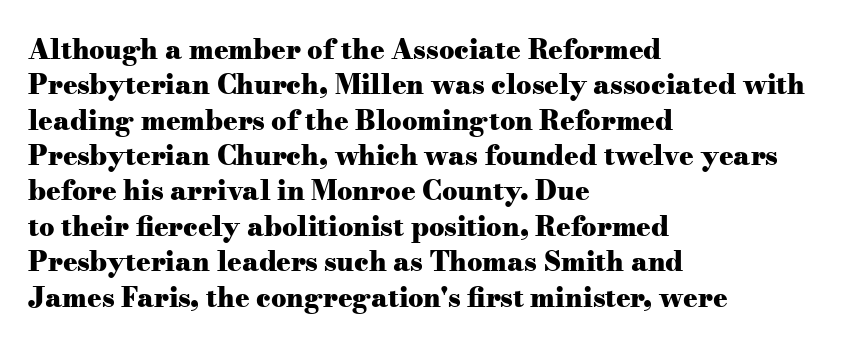
The image shows 27 px bold type, upright; set left-aligned, normal line spacing (1.31x), normal letter spacing, not underlined.
